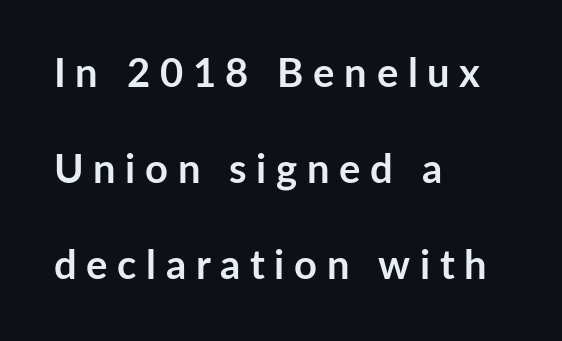
Q: Is the text bold? A: Yes.
Q: Is the text italic (slanted)? A: No, it is upright.
Q: Is the typeface a serif or a sans-serif typeface? A: Sans-serif.
Q: Is the text underlined? A: No.
Q: How is the paragraph aligned? A: Left-aligned.
Q: Is the spacing between letters normal or unusually wide? A: Unusually wide.
Q: Is the spacing between lines tight, normal or loose? A: Loose.
Q: Width (condensed, normal, or wide)? A: Normal.
Q: Stroke contrast? A: Low.
Q: x-height? A: Medium.
Q: Monospaced? A: No.
